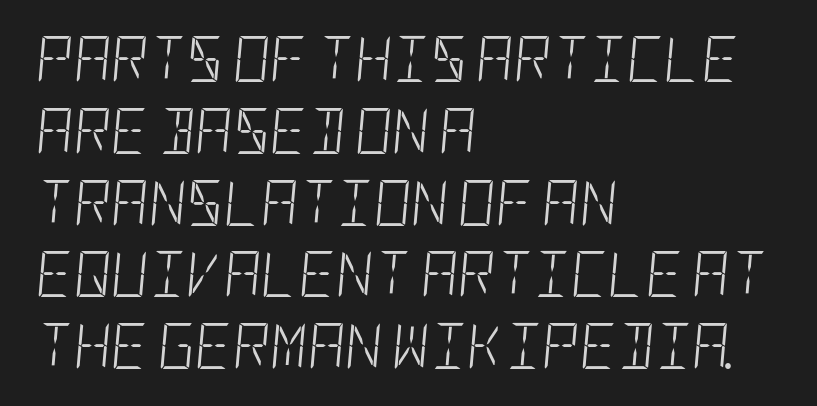
The image shows 46 px light, condensed type, italic (leaning right); set left-aligned, normal line spacing (1.56x), normal letter spacing, not underlined; low stroke contrast and a large x-height.
